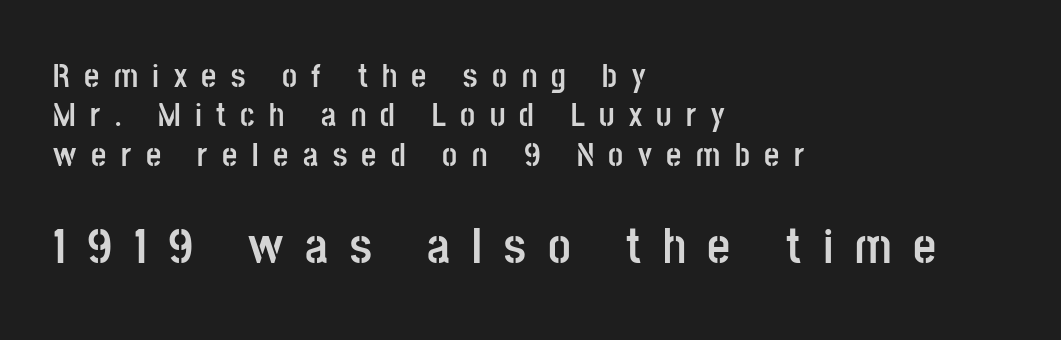
Q: Is the text bold? A: Yes.
Q: Is the text italic (slanted)? A: No, it is upright.
Q: Is the typeface a serif or a sans-serif typeface? A: Sans-serif.
Q: Is the text underlined? A: No.
Q: How is the paragraph aligned? A: Left-aligned.
Q: Is the spacing between letters normal or unusually wide? A: Unusually wide.
Q: Which block of text is set in a larger size, the first (top) or the second (bottom)? A: The second (bottom) one.
Q: Width (condensed, normal, or wide)? A: Condensed.
Q: Stroke contrast? A: Low.
Q: x-height? A: Large.
Q: Monospaced? A: No.
